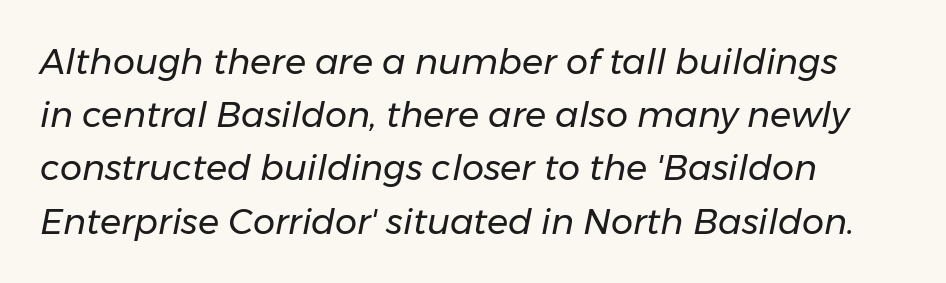
Letters rest on an invisible, unmarked baseline. The passage shown is typed in a proportional face where columns would drift. Emphasis-style slanted type is in use. The designer left line spacing at the default. The letterforms sit shoulder to shoulder at normal distance.
